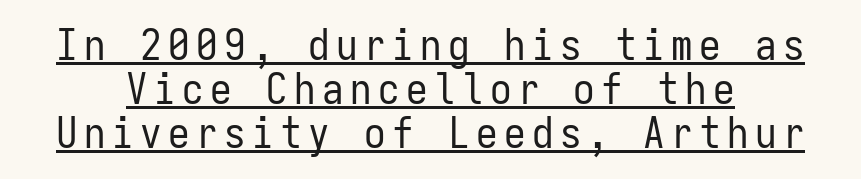
Has an underline been added? It has. Fixed-width glyphs throughout — classic coding-font behaviour. The leading is snug, giving the passage a crowded texture. Each letter's strokes conclude bluntly, with no projecting serifs. Does the lettering tilt? It doesn't — this is upright.
